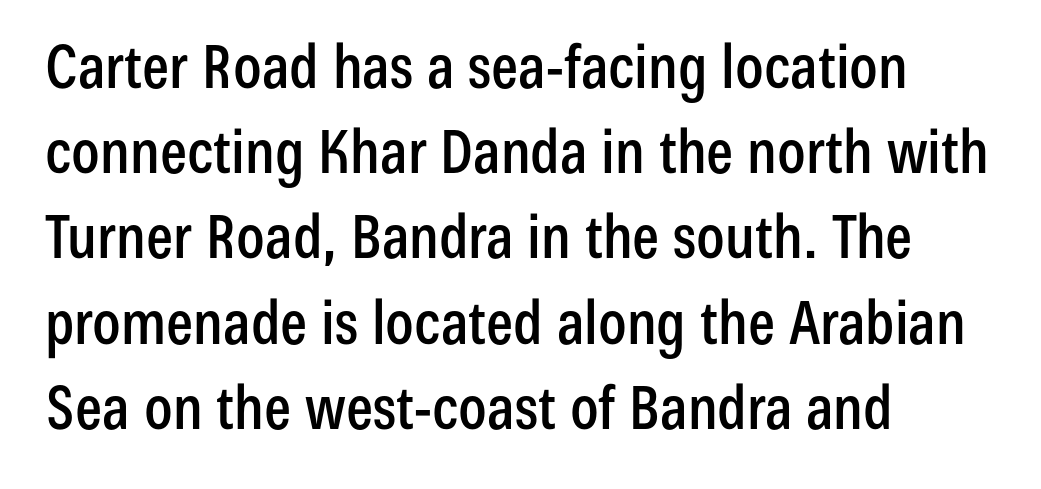
Unlike a traditional serif, this face leaves its strokes unadorned. Is there any slant? The stems are plumb. Has an underline been added? It has not. One-word summary of the alignment: left.
